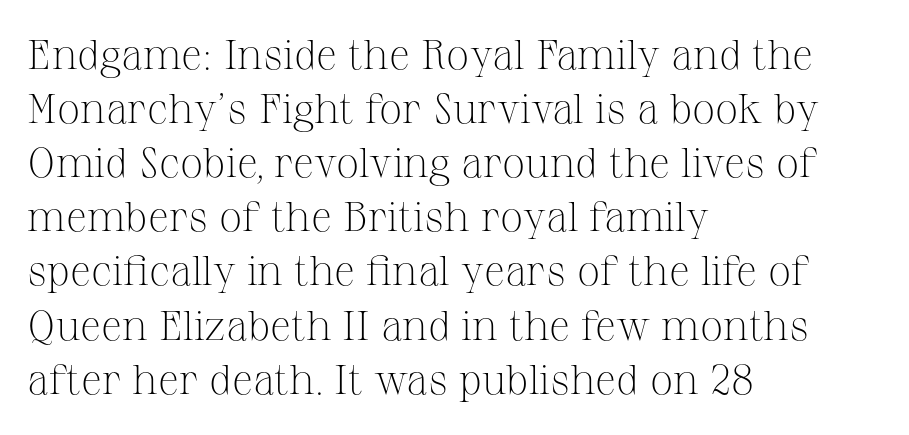
Q: Is the text bold? A: No.
Q: Is the text italic (slanted)? A: No, it is upright.
Q: Is the typeface a serif or a sans-serif typeface? A: Serif.
Q: Is the text underlined? A: No.
Q: How is the paragraph aligned? A: Left-aligned.
Q: Is the spacing between letters normal or unusually wide? A: Normal.
Q: Is the spacing between lines tight, normal or loose? A: Normal.
Q: Width (condensed, normal, or wide)? A: Normal.
Q: Stroke contrast? A: Medium.
Q: x-height? A: Medium.
Q: Monospaced? A: No.
